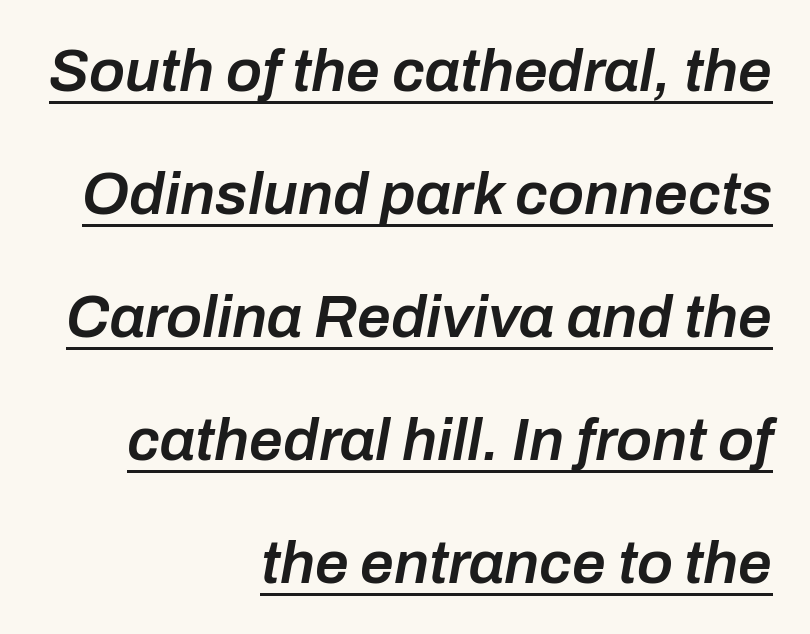
Q: Is the text bold? A: Semi-bold.
Q: Is the text italic (slanted)? A: Yes, it leans right by about 10 degrees.
Q: Is the text underlined? A: Yes.
Q: How is the paragraph aligned? A: Right-aligned.
Q: Is the spacing between letters normal or unusually wide? A: Normal.
Q: Is the spacing between lines tight, normal or loose? A: Loose.
Q: Width (condensed, normal, or wide)? A: Normal.
Q: Stroke contrast? A: Low.
Q: x-height? A: Medium.
Q: Monospaced? A: No.
